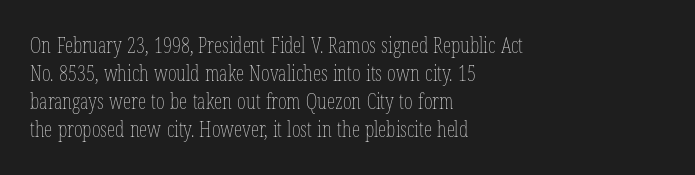
{"italic": "no", "bold": "no", "underline": "no", "align": "left", "line_spacing": "normal", "line_spacing_ratio": 1.34, "letter_spacing": "normal", "letter_spacing_em": 0.0, "glyph_px": 21}
